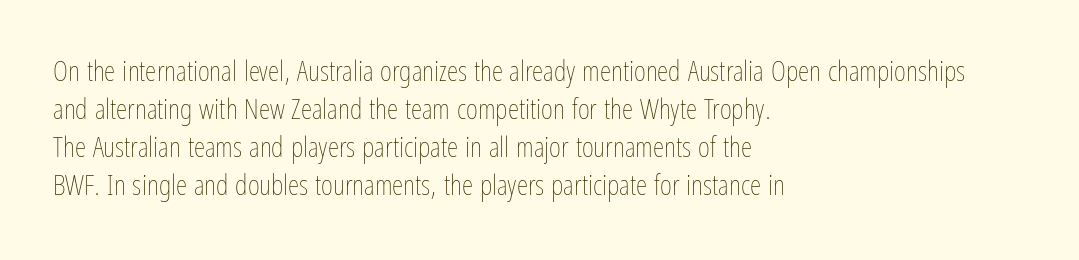
Does the copy run flush right? No — it runs flush left. This sample keeps an unexceptional amount of space between lines. The string is rendered with underlining switched off. The characters are drawn with everyday or finer stroke widths.
